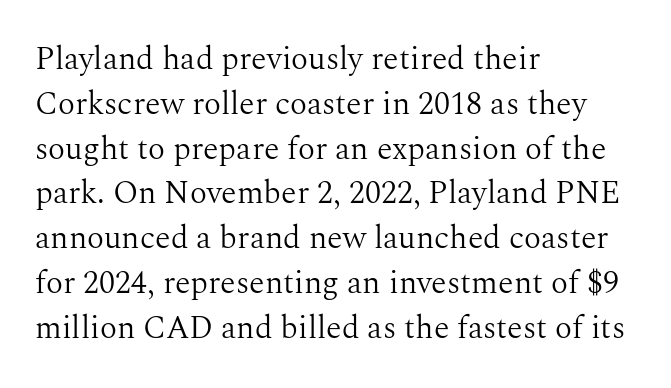
{"serif": "yes", "italic": "no", "bold": "no", "weight": "light", "width": "normal", "stroke_contrast": "medium", "x_height": "medium", "monospaced": "no", "underline": "no", "align": "left", "line_spacing": "normal", "line_spacing_ratio": 1.4, "letter_spacing": "normal", "letter_spacing_em": 0.0, "glyph_px": 32}
